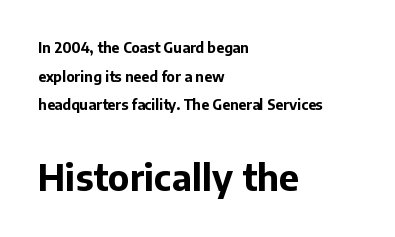
Q: Is the text bold? A: Yes.
Q: Is the text italic (slanted)? A: No, it is upright.
Q: Is the typeface a serif or a sans-serif typeface? A: Sans-serif.
Q: Is the text underlined? A: No.
Q: How is the paragraph aligned? A: Left-aligned.
Q: Is the spacing between letters normal or unusually wide? A: Normal.
Q: Is the spacing between lines tight, normal or loose? A: Loose.
Q: Which block of text is set in a larger size, the first (top) or the second (bottom)? A: The second (bottom) one.
Q: Width (condensed, normal, or wide)? A: Normal.
Q: Stroke contrast? A: Low.
Q: x-height? A: Medium.
Q: Monospaced? A: No.
